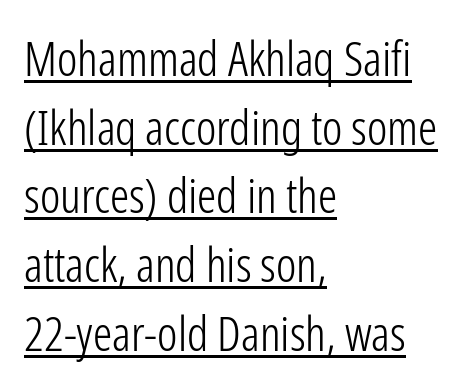
Q: Is the text bold? A: No.
Q: Is the text italic (slanted)? A: No, it is upright.
Q: Is the typeface a serif or a sans-serif typeface? A: Sans-serif.
Q: Is the text underlined? A: Yes.
Q: How is the paragraph aligned? A: Left-aligned.
Q: Is the spacing between letters normal or unusually wide? A: Normal.
Q: Is the spacing between lines tight, normal or loose? A: Normal.
Q: Width (condensed, normal, or wide)? A: Condensed.
Q: Stroke contrast? A: Low.
Q: x-height? A: Medium.
Q: Monospaced? A: No.
